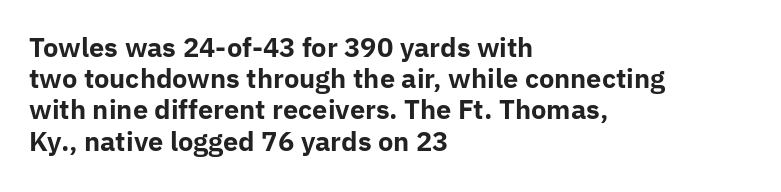
The image shows 26 px bold type, upright; set left-aligned, line spacing 1.2x, normal letter spacing, not underlined.
